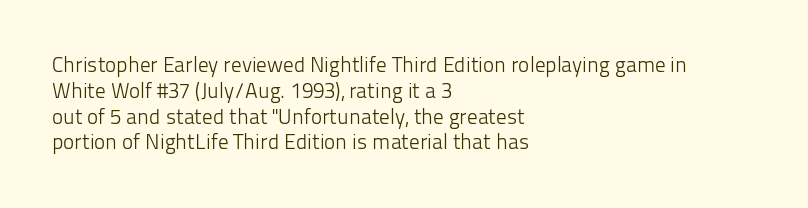
{"italic": "no", "bold": "no", "underline": "no", "align": "left", "line_spacing_ratio": 1.23, "letter_spacing": "normal", "letter_spacing_em": 0.0, "glyph_px": 21}
